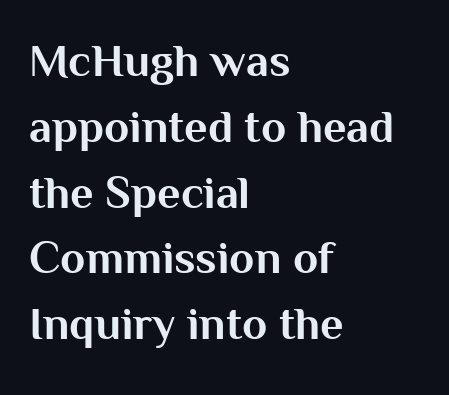
{"serif": "no", "italic": "no", "bold": "yes", "weight": "bold", "width": "normal", "stroke_contrast": "medium", "x_height": "medium", "monospaced": "no", "underline": "no", "align": "left", "line_spacing": "normal", "line_spacing_ratio": 1.43, "letter_spacing": "normal", "letter_spacing_em": 0.0, "glyph_px": 46}
